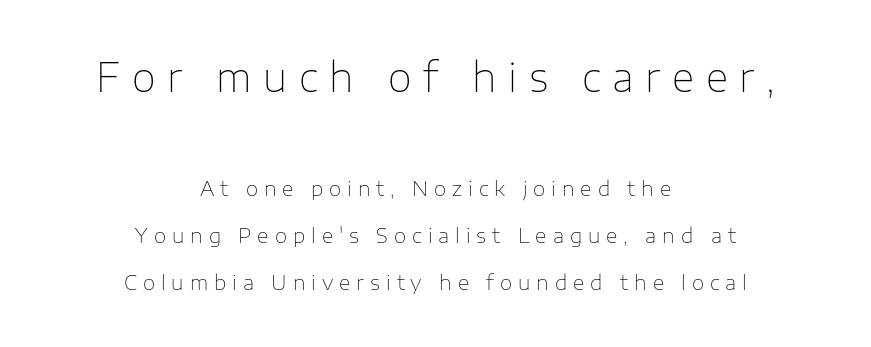
The image shows 39 px thin sans-serif type, upright; set centered, loose line spacing (2.37x), unusually wide letter spacing (+0.3 em), not underlined; the first (top) block is 1.95x larger; low stroke contrast and a medium x-height.
